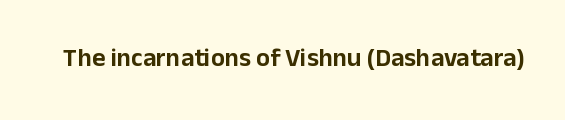
{"italic": "no", "underline": "no", "letter_spacing": "normal", "letter_spacing_em": 0.0, "glyph_px": 26}
